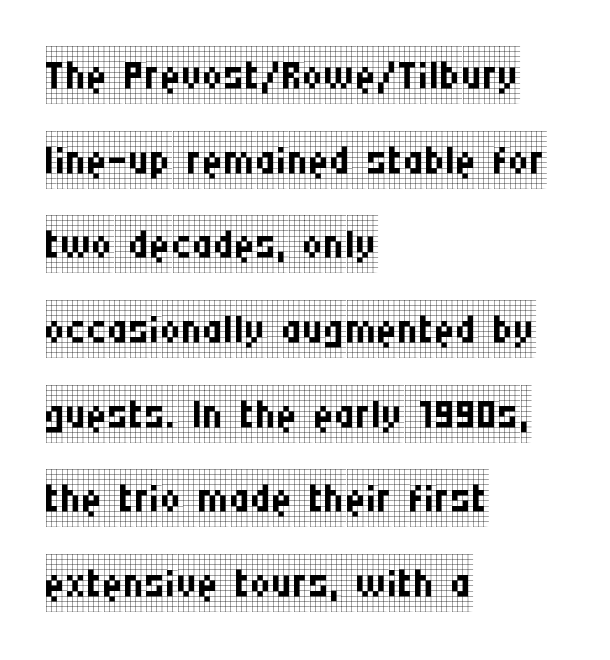
{"serif": "yes", "italic": "no", "bold": "no", "weight": "regular", "width": "condensed", "stroke_contrast": "low", "x_height": "large", "monospaced": "no", "underline": "no", "align": "left", "line_spacing": "normal", "line_spacing_ratio": 1.46, "letter_spacing": "normal", "letter_spacing_em": 0.0, "glyph_px": 58}
